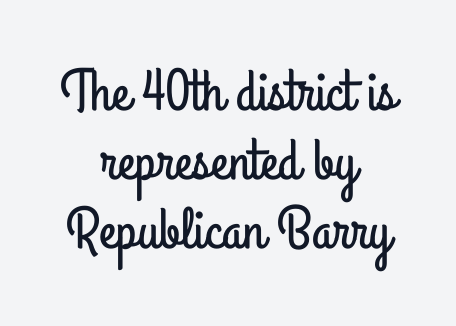
Q: Is the text italic (slanted)? A: No, it is upright.
Q: Is the typeface a serif or a sans-serif typeface? A: Sans-serif.
Q: Is the text underlined? A: No.
Q: How is the paragraph aligned? A: Centered.
Q: Is the spacing between letters normal or unusually wide? A: Normal.
Q: Width (condensed, normal, or wide)? A: Condensed.
Q: Stroke contrast? A: Low.
Q: x-height? A: Small.
Q: Monospaced? A: No.
